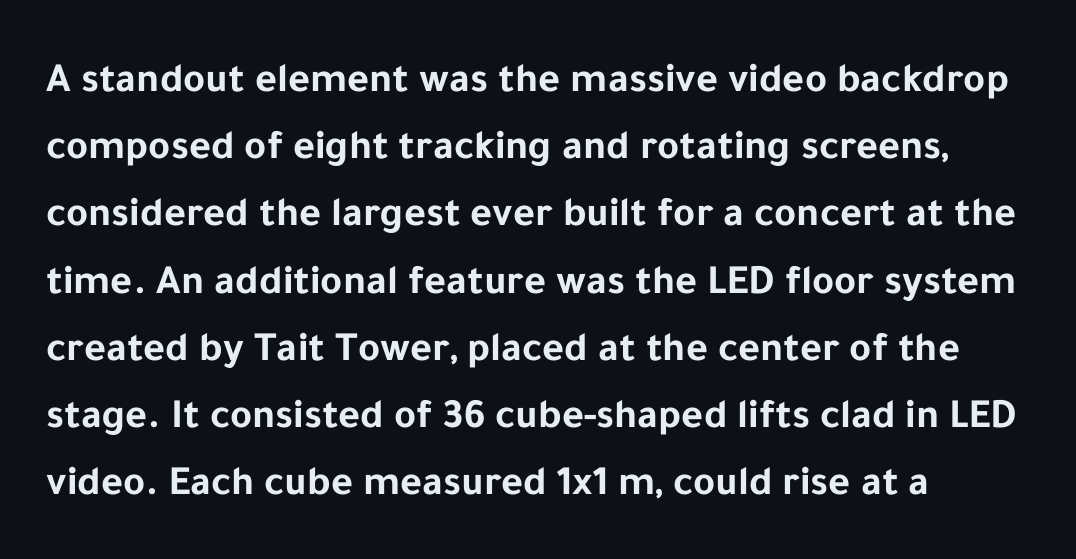
{"serif": "no", "italic": "no", "bold": "yes", "weight": "bold", "width": "normal", "stroke_contrast": "low", "x_height": "medium", "monospaced": "no", "underline": "no", "align": "left", "line_spacing": "normal", "line_spacing_ratio": 1.6, "letter_spacing": "normal", "letter_spacing_em": 0.0, "glyph_px": 42}
